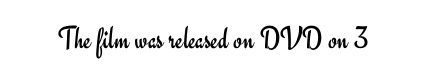
The typeface chosen for these lines omits serifs. Note the varied advance widths — an 'i' is clearly narrower than an 'm'. Tracking here is standard; glyphs follow each other at the usual distance. A bare baseline throughout the passage. The strokes are not fattened; the text isn't bold.
